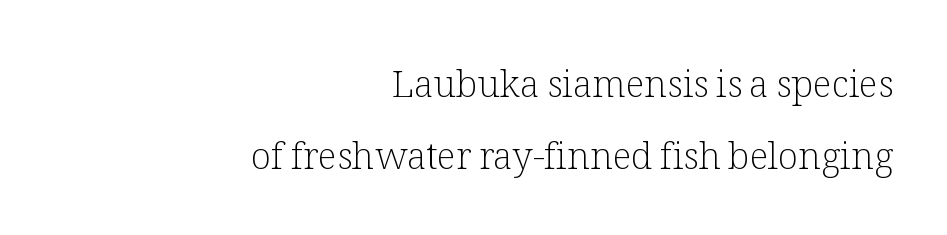
{"serif": "yes", "italic": "no", "bold": "no", "weight": "light", "width": "normal", "stroke_contrast": "low", "x_height": "medium", "monospaced": "no", "underline": "no", "align": "right", "line_spacing": "loose", "line_spacing_ratio": 1.95, "letter_spacing": "normal", "letter_spacing_em": 0.0, "glyph_px": 37}
